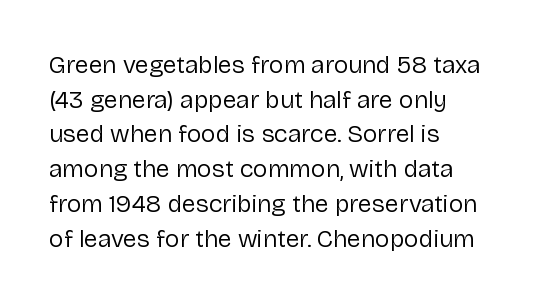
Q: Is the text bold? A: No.
Q: Is the text italic (slanted)? A: No, it is upright.
Q: Is the text underlined? A: No.
Q: How is the paragraph aligned? A: Left-aligned.
Q: Is the spacing between letters normal or unusually wide? A: Normal.
Q: Is the spacing between lines tight, normal or loose? A: Normal.
